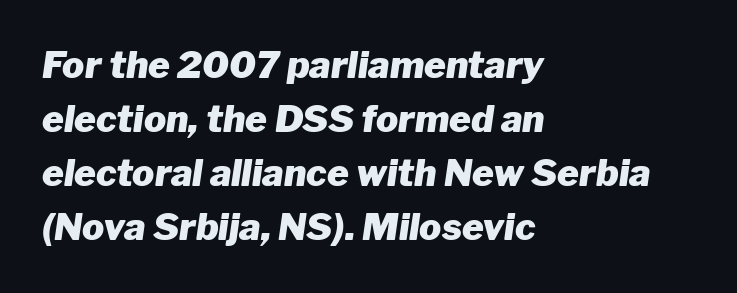
Q: Is the text bold? A: Yes.
Q: Is the text italic (slanted)? A: Yes, it leans right by about 8 degrees.
Q: Is the text underlined? A: No.
Q: How is the paragraph aligned? A: Left-aligned.
Q: Is the spacing between letters normal or unusually wide? A: Normal.
Q: Is the spacing between lines tight, normal or loose? A: Normal.
Q: Width (condensed, normal, or wide)? A: Normal.
Q: Stroke contrast? A: Low.
Q: x-height? A: Medium.
Q: Monospaced? A: No.
